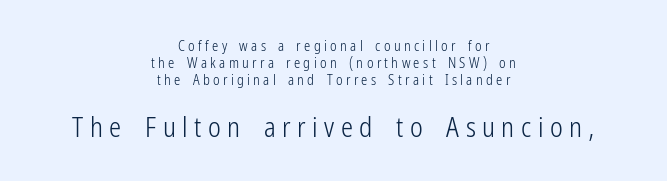
The image shows 27 px text type, upright; set centered, line spacing 1.22x, unusually wide letter spacing (+0.24 em), not underlined; the second (bottom) block is 1.93x larger.
